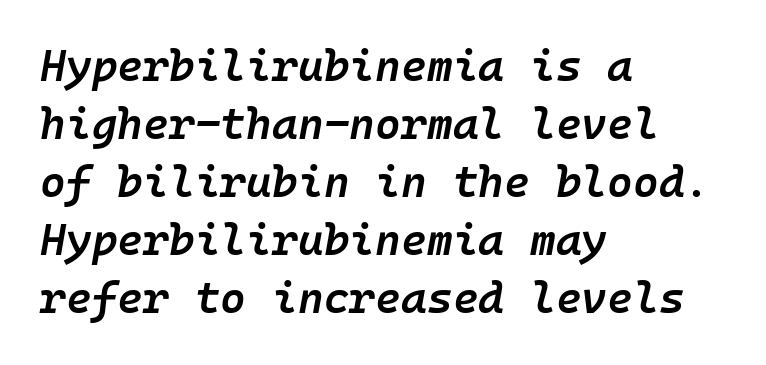
{"italic": "yes", "lean": "right", "slant_degrees": 10, "bold": "semi", "weight": "semibold", "width": "normal", "stroke_contrast": "low", "x_height": "medium", "underline": "no", "align": "left", "line_spacing": "normal", "line_spacing_ratio": 1.32, "letter_spacing": "normal", "letter_spacing_em": 0.0, "glyph_px": 44}
